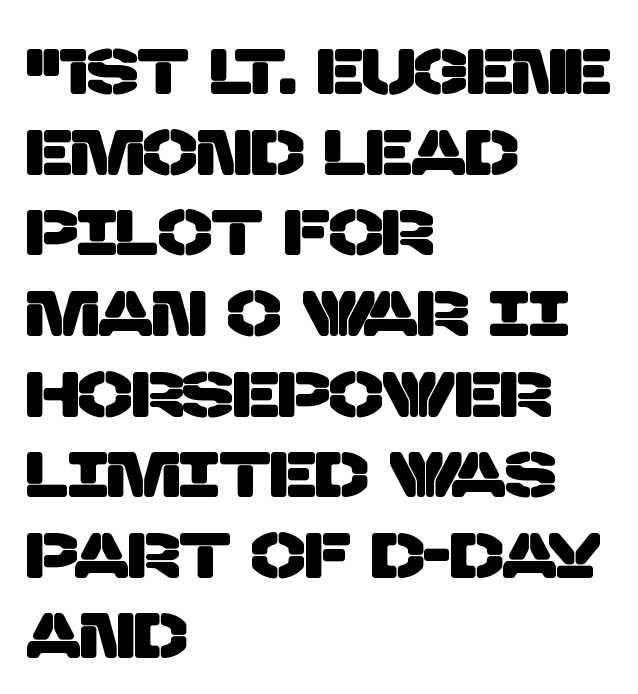
Compared with typical body copy, the letter spacing here is the same. This sample has the flowing, uneven cadence of proportional lettering. Stroke terminals: plain, sans-serif. Whoever set this chose a conventional vertical rhythm. This rendering features lettering with no underline. The rendering anchors every line to the left-hand side.
